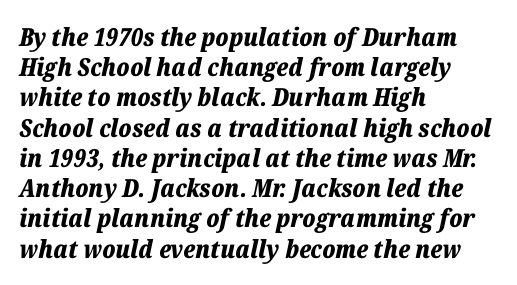
Nobody drew a line under any word here. Yep, that's italic — everything's leaning. Students, note that the glyphs here touch the page at normal intervals. I'd describe the lettering as bold — thick and assertive. Does the copy run flush right? No — it runs flush left.
